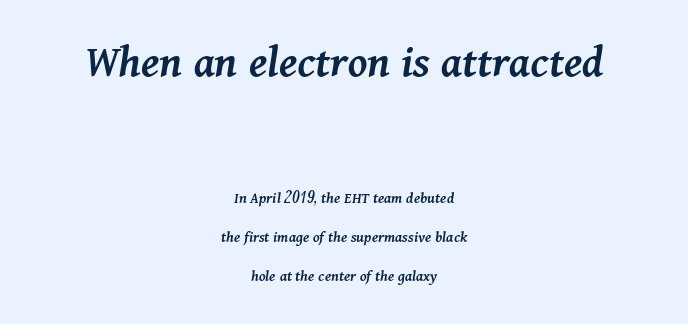
Q: Is the text bold? A: Semi-bold.
Q: Is the text italic (slanted)? A: Yes, it leans right by about 11 degrees.
Q: Is the text underlined? A: No.
Q: How is the paragraph aligned? A: Centered.
Q: Is the spacing between letters normal or unusually wide? A: Normal.
Q: Is the spacing between lines tight, normal or loose? A: Loose.
Q: Which block of text is set in a larger size, the first (top) or the second (bottom)? A: The first (top) one.
Q: Width (condensed, normal, or wide)? A: Normal.
Q: Stroke contrast? A: Medium.
Q: x-height? A: Medium.
Q: Monospaced? A: No.
